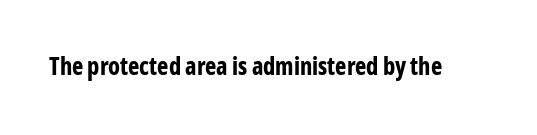
{"italic": "no", "bold": "yes", "underline": "no", "letter_spacing": "normal", "letter_spacing_em": 0.0, "glyph_px": 24}
